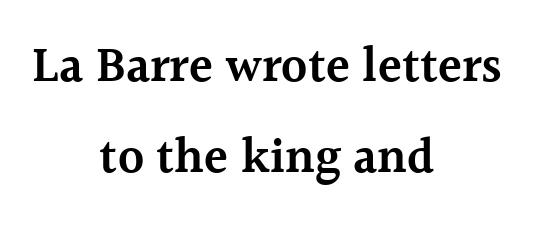
Q: Is the text bold? A: Semi-bold.
Q: Is the text italic (slanted)? A: No, it is upright.
Q: Is the typeface a serif or a sans-serif typeface? A: Serif.
Q: Is the text underlined? A: No.
Q: How is the paragraph aligned? A: Centered.
Q: Is the spacing between letters normal or unusually wide? A: Normal.
Q: Width (condensed, normal, or wide)? A: Normal.
Q: x-height? A: Medium.
Q: Monospaced? A: No.
